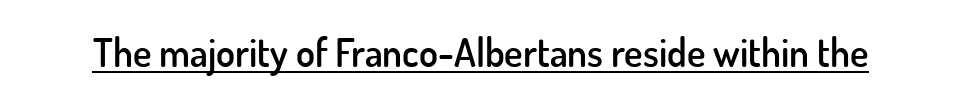
The strokes are fattened partway — semibold, not bold. Regarding serifs, this sample does without them. The words here are underlined. The typography opts for an upright posture over an oblique one.
